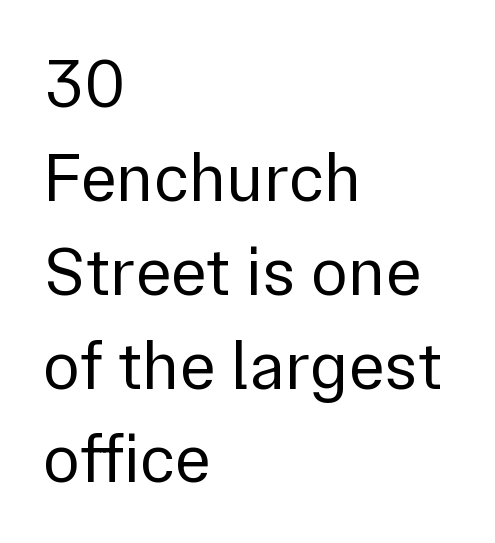
The image shows 69 px regular-weight sans-serif type, upright; set left-aligned, normal line spacing (1.36x), normal letter spacing, not underlined; low stroke contrast and a medium x-height.
